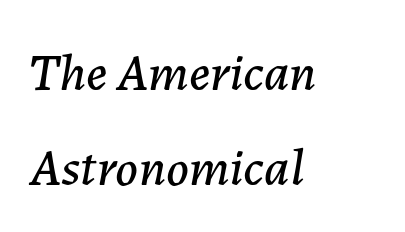
The image shows 52 px text type, italic (leaning right); set left-aligned, line spacing 1.83x, normal letter spacing, not underlined; low stroke contrast and a medium x-height.
